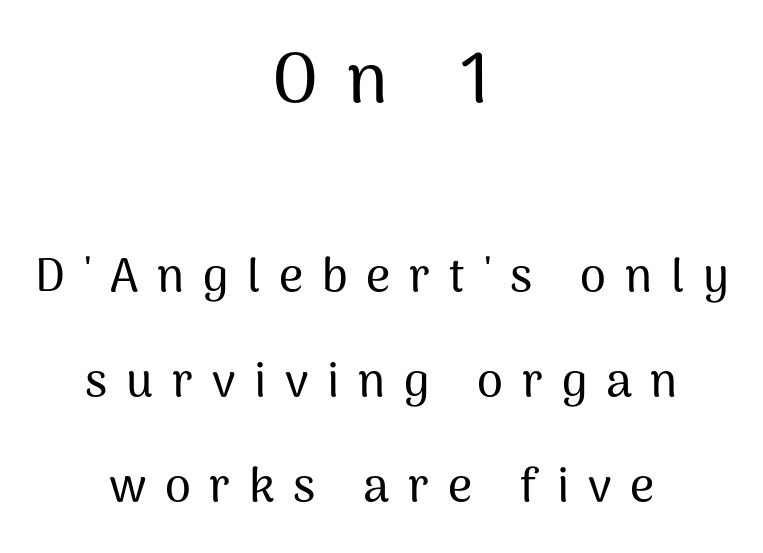
Letters rest on an invisible, unmarked baseline. Letter spacing: wide. This is the regular roman posture of the typeface. One glance says open: line gaps are wider than usual. The lines are quadded center.
